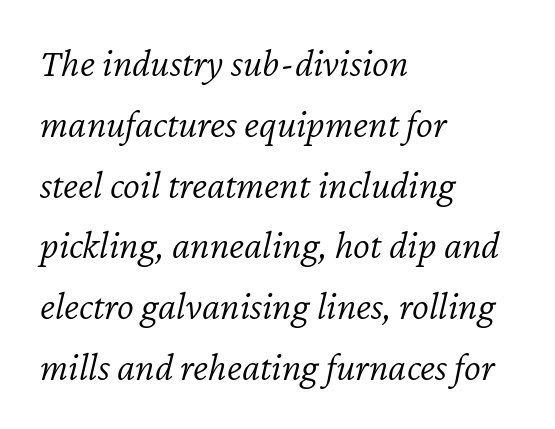
{"italic": "yes", "lean": "right", "slant_degrees": 12, "bold": "no", "weight": "light", "width": "normal", "stroke_contrast": "low", "x_height": "medium", "monospaced": "no", "underline": "no", "align": "left", "line_spacing": "normal", "line_spacing_ratio": 1.52, "letter_spacing": "normal", "letter_spacing_em": 0.0, "glyph_px": 40}
